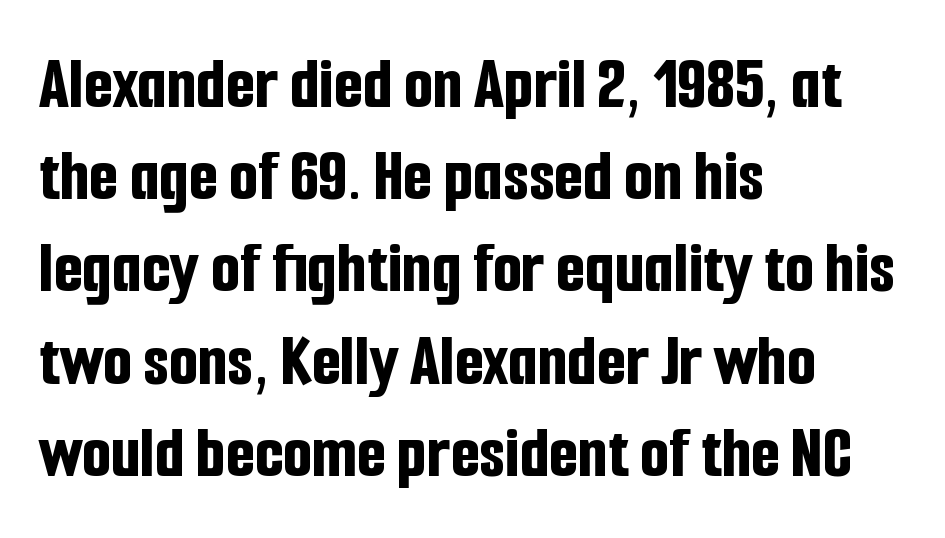
Where is the straight margin? On the left. Lines of text with bare space underneath. A typesetter would call this proportional, since set widths differ per character. Does the weight exceed regular? Yes, all the way to bold.
